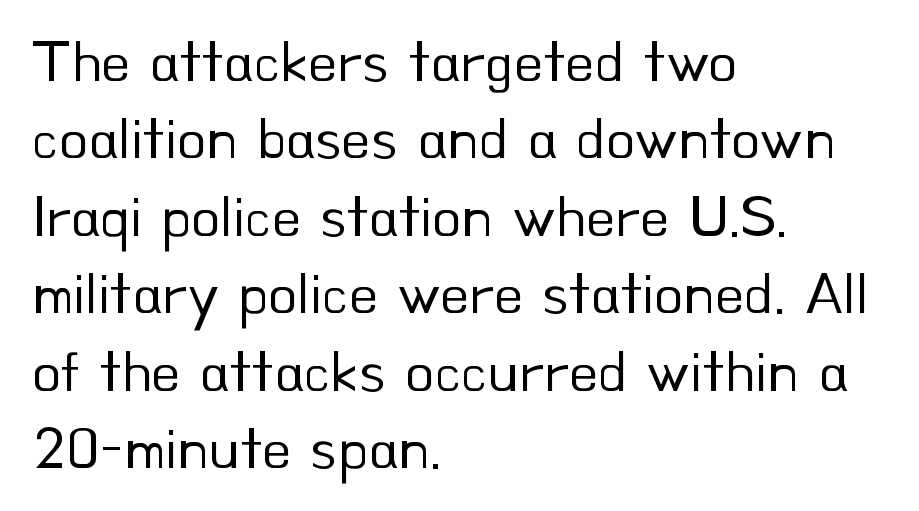
Q: Is the text bold? A: No.
Q: Is the text italic (slanted)? A: No, it is upright.
Q: Is the typeface a serif or a sans-serif typeface? A: Sans-serif.
Q: Is the text underlined? A: No.
Q: How is the paragraph aligned? A: Left-aligned.
Q: Is the spacing between letters normal or unusually wide? A: Normal.
Q: Is the spacing between lines tight, normal or loose? A: Normal.
Q: Width (condensed, normal, or wide)? A: Normal.
Q: Stroke contrast? A: Low.
Q: x-height? A: Small.
Q: Monospaced? A: No.
